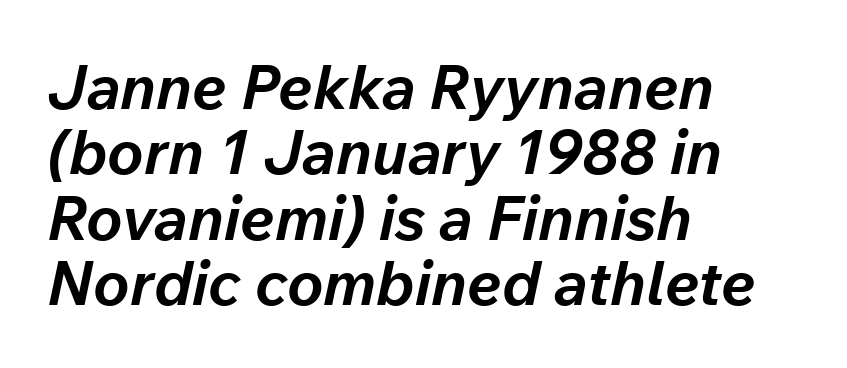
Q: Is the text bold? A: Yes.
Q: Is the text italic (slanted)? A: Yes, it leans right by about 12 degrees.
Q: Is the text underlined? A: No.
Q: How is the paragraph aligned? A: Left-aligned.
Q: Is the spacing between letters normal or unusually wide? A: Normal.
Q: Is the spacing between lines tight, normal or loose? A: Tight.
Q: Width (condensed, normal, or wide)? A: Normal.
Q: Stroke contrast? A: Low.
Q: x-height? A: Medium.
Q: Monospaced? A: No.
